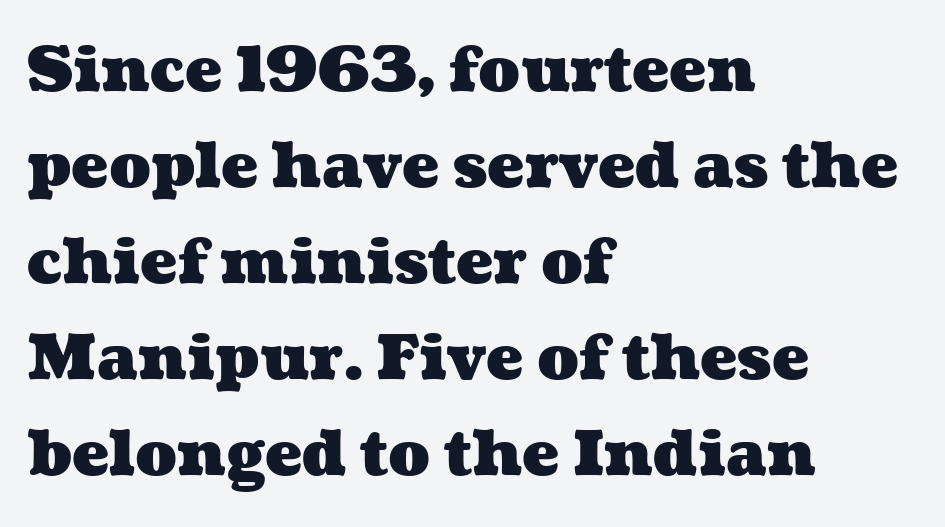
{"bold": "yes", "weight": "heavy", "width": "wide", "stroke_contrast": "medium", "x_height": "medium", "monospaced": "no", "underline": "no", "align": "left", "line_spacing": "normal", "line_spacing_ratio": 1.55, "letter_spacing": "normal", "letter_spacing_em": 0.0, "glyph_px": 62}
